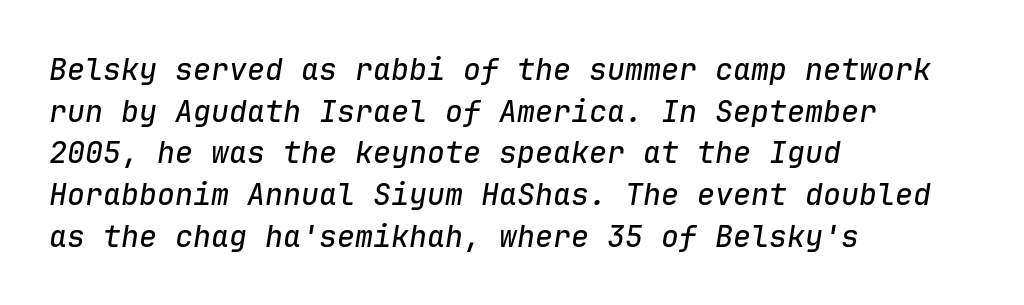
Rendered with sloped, italic letterforms. Underline: absent. The letters march in equal steps, a hallmark of fixed-pitch type. Look at the tracking — it's just the regular setting, nothing added. The lines sit at an ordinary, default distance from one another. Compared with a centered layout, this one pins lines to the left instead.
